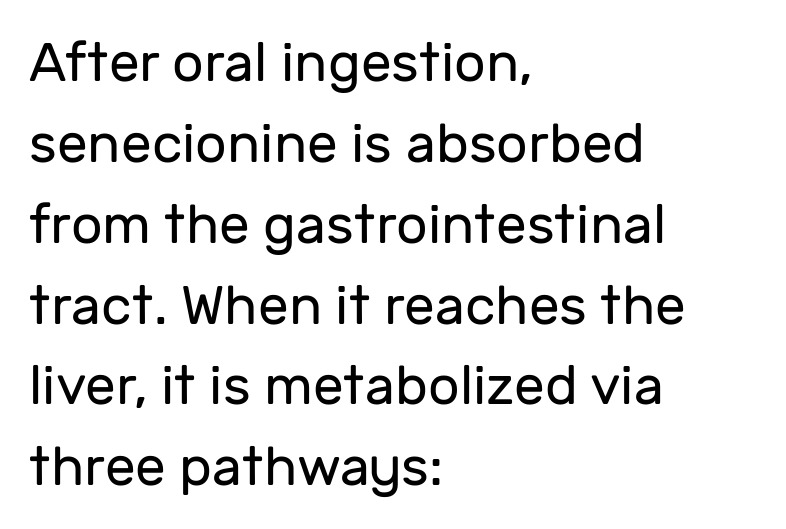
The image shows 55 px regular-weight sans-serif type, upright; set left-aligned, normal line spacing (1.47x), normal letter spacing, not underlined; low stroke contrast and a medium x-height.
